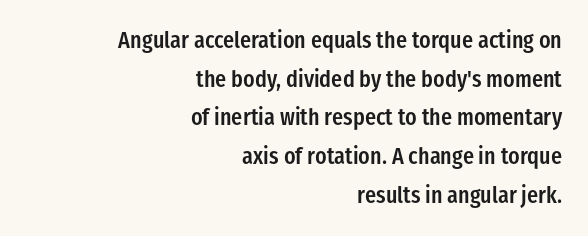
Any mark beneath the type? The region is blank. A typesetter would mark this as roman, not italic. The face used here is rendered with its standard letterfit. In terms of weight, the rendering is demibold, just under bold. Students, observe: this is what conventionally led text looks like. This rendering uses right alignment, leaving the left contour irregular.
